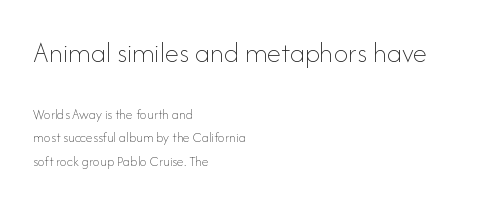
The image shows 29 px thin type, upright; set left-aligned, normal line spacing (1.68x), normal letter spacing, not underlined; the first (top) block is 2.07x larger; low stroke contrast and a small x-height.
